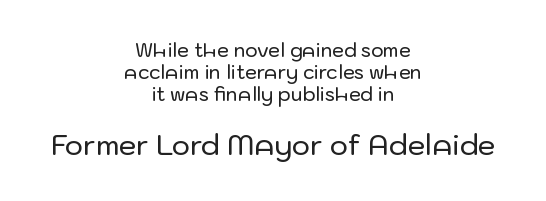
Q: Is the text italic (slanted)? A: No, it is upright.
Q: Is the typeface a serif or a sans-serif typeface? A: Sans-serif.
Q: Is the text underlined? A: No.
Q: How is the paragraph aligned? A: Centered.
Q: Is the spacing between letters normal or unusually wide? A: Normal.
Q: Which block of text is set in a larger size, the first (top) or the second (bottom)? A: The second (bottom) one.
Q: Width (condensed, normal, or wide)? A: Normal.
Q: Stroke contrast? A: Low.
Q: x-height? A: Medium.
Q: Monospaced? A: No.
